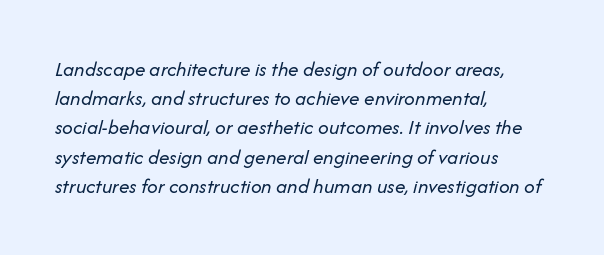
Q: Is the text bold? A: No.
Q: Is the text italic (slanted)? A: Yes, it leans right by about 14 degrees.
Q: Is the text underlined? A: No.
Q: How is the paragraph aligned? A: Left-aligned.
Q: Is the spacing between letters normal or unusually wide? A: Normal.
Q: Is the spacing between lines tight, normal or loose? A: Normal.
